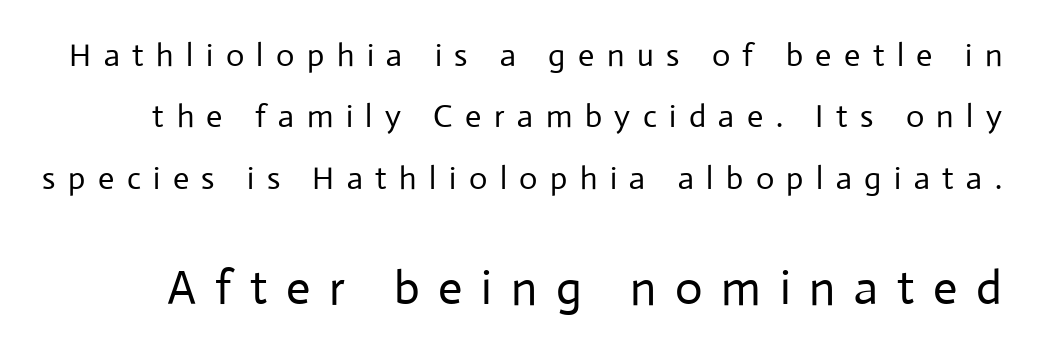
The image shows 48 px regular-weight sans-serif type, upright; set loose line spacing (1.92x), unusually wide letter spacing (+0.39 em), not underlined; the second (bottom) block is 1.5x larger; low stroke contrast and a medium x-height.
